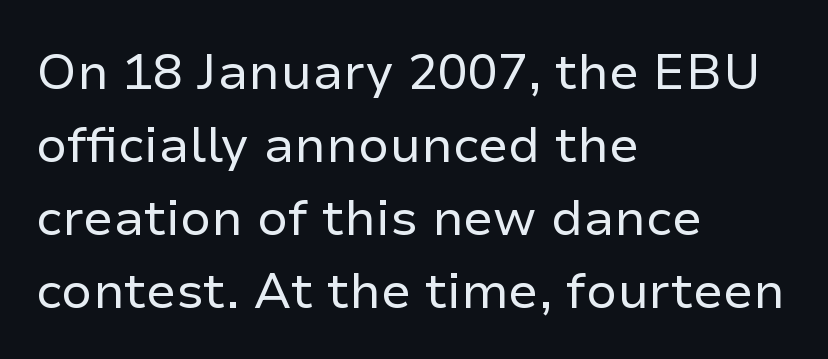
The lettering holds an erect, upright posture throughout. The rag falls on the right side of this text block. Does the type have serifs? No, each stem ends abruptly. Think of a printed novel: that variable character pitch is what you see here. Unbolded letterforms with no extra heft. Clear beneath every line of the passage.
